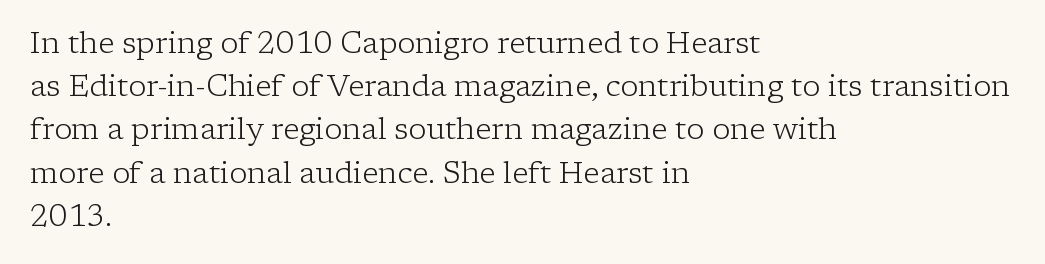
Vertical stems look standard width or narrower in stroke. To sum up the face: it has serifs. The gap between lines stays unmarked. The letters advance in unequal steps, a hallmark of proportional type.
